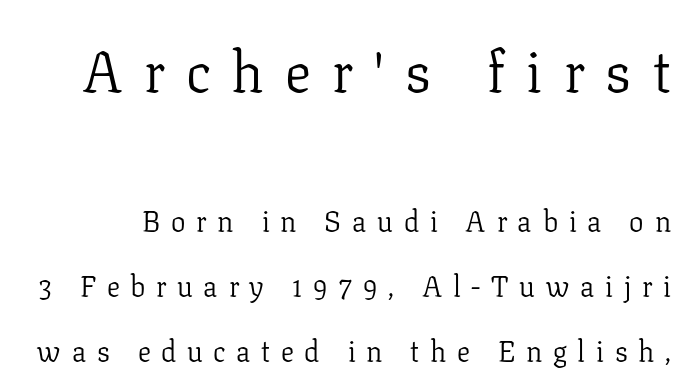
The image shows 58 px light serif type, upright; set loose line spacing (2.24x), unusually wide letter spacing (+0.37 em), not underlined; the first (top) block is 2.0x larger; low stroke contrast and a medium x-height.
